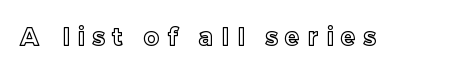
Q: Is the text italic (slanted)? A: No, it is upright.
Q: Is the text underlined? A: No.
Q: Is the spacing between letters normal or unusually wide? A: Unusually wide.
